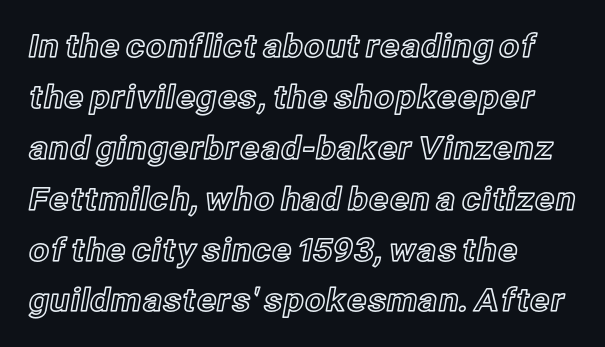
The image shows 32 px text type; set left-aligned, normal line spacing (1.59x), normal letter spacing, not underlined; a medium x-height.
